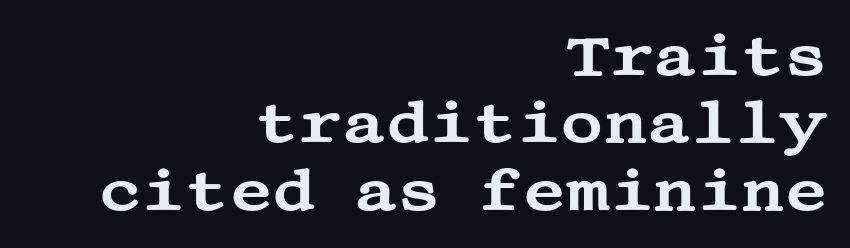
The rag falls on the left side of this text block. Tightly led — the rows are bunched. Letters rest on an invisible, unmarked baseline. Stroke terminals: seriffed.
